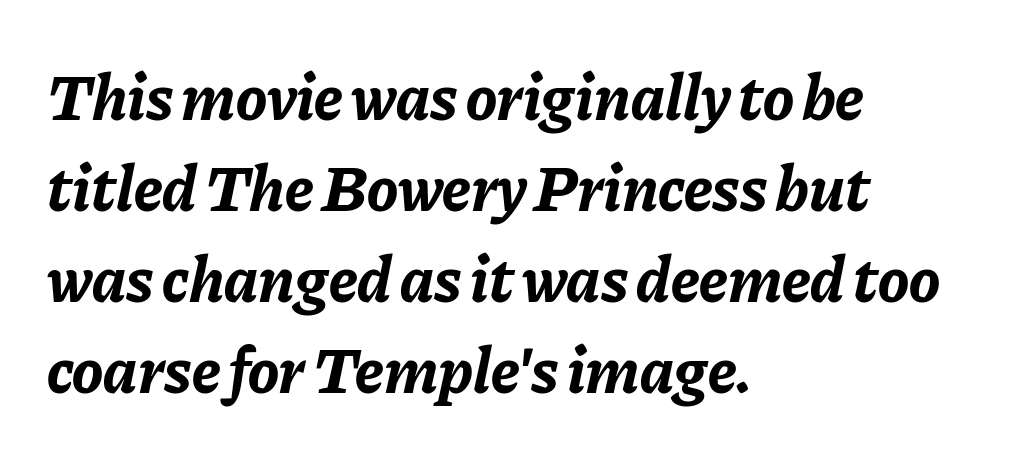
The image shows 65 px bold type, italic (leaning right); set left-aligned, normal line spacing (1.4x), normal letter spacing, not underlined; low stroke contrast and a medium x-height.
